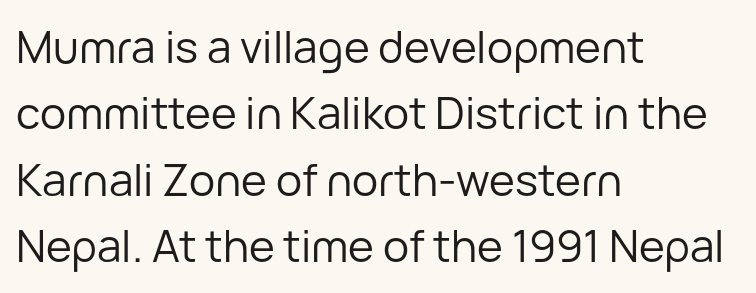
{"serif": "no", "italic": "no", "bold": "no", "weight": "regular", "width": "normal", "stroke_contrast": "low", "x_height": "medium", "monospaced": "no", "underline": "no", "align": "left", "line_spacing": "normal", "line_spacing_ratio": 1.51, "letter_spacing": "normal", "letter_spacing_em": 0.0, "glyph_px": 44}
